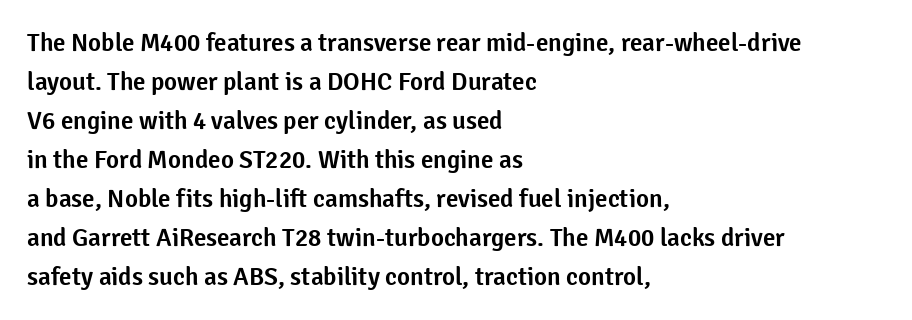
{"italic": "no", "underline": "no", "align": "left", "line_spacing": "normal", "line_spacing_ratio": 1.56, "letter_spacing": "normal", "letter_spacing_em": 0.0, "glyph_px": 25}
